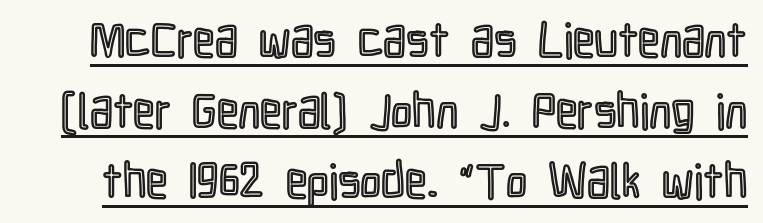
Q: Is the text italic (slanted)? A: No, it is upright.
Q: Is the text underlined? A: Yes.
Q: Is the spacing between letters normal or unusually wide? A: Normal.
Q: Is the spacing between lines tight, normal or loose? A: Normal.
Q: Width (condensed, normal, or wide)? A: Condensed.
Q: x-height? A: Medium.
Q: Monospaced? A: No.
